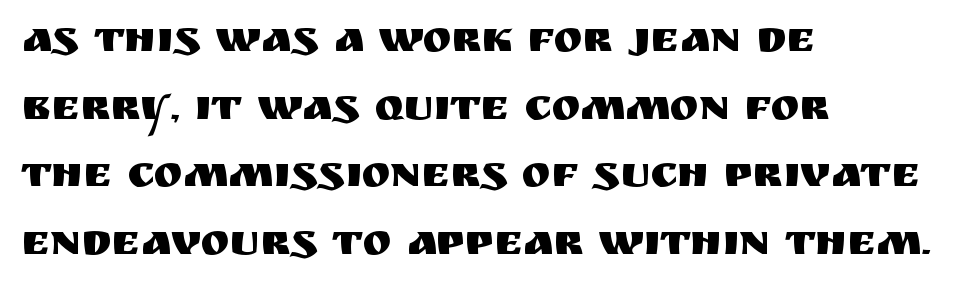
{"serif": "no", "italic": "no", "width": "normal", "stroke_contrast": "medium", "x_height": "large", "monospaced": "no", "underline": "no", "align": "left", "line_spacing": "normal", "line_spacing_ratio": 1.57, "letter_spacing": "normal", "letter_spacing_em": 0.0, "glyph_px": 43}
